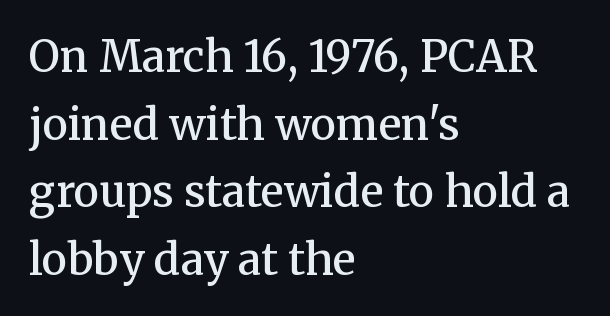
{"serif": "yes", "italic": "no", "bold": "semi", "weight": "semibold", "width": "normal", "stroke_contrast": "medium", "x_height": "medium", "monospaced": "no", "underline": "no", "align": "left", "line_spacing": "normal", "line_spacing_ratio": 1.57, "letter_spacing": "normal", "letter_spacing_em": 0.0, "glyph_px": 43}
